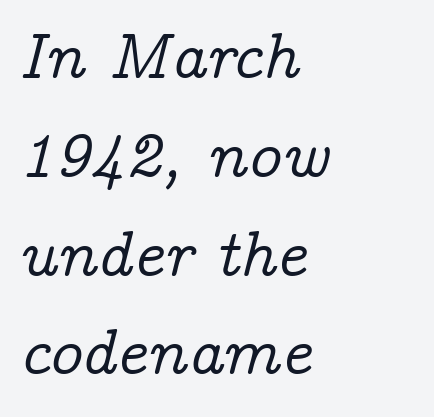
A serif font was chosen for this passage. Yep, that's italic — everything's leaning. The passage shown has conventional tracking throughout. Teacher's note: observe the even left margin — that is flush-left alignment. The designer left line spacing at the default. Honestly, there is no underline to notice here at all.
